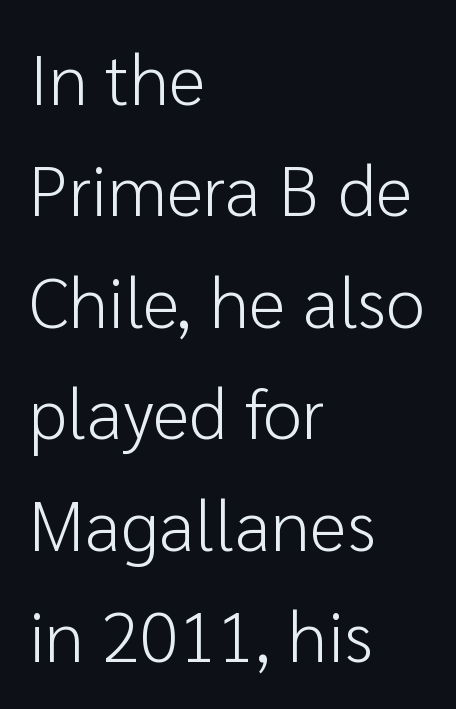
Q: Is the text bold? A: No.
Q: Is the text italic (slanted)? A: No, it is upright.
Q: Is the typeface a serif or a sans-serif typeface? A: Sans-serif.
Q: Is the text underlined? A: No.
Q: How is the paragraph aligned? A: Left-aligned.
Q: Is the spacing between letters normal or unusually wide? A: Normal.
Q: Is the spacing between lines tight, normal or loose? A: Normal.
Q: Width (condensed, normal, or wide)? A: Normal.
Q: Stroke contrast? A: Low.
Q: x-height? A: Medium.
Q: Monospaced? A: No.
